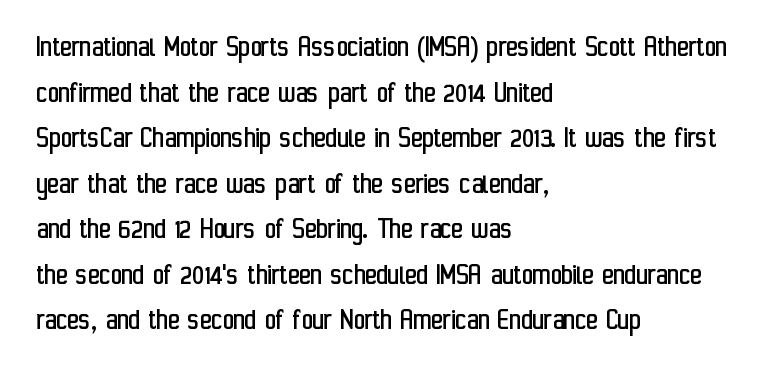
The image shows 31 px regular-weight, condensed sans-serif type, upright; set left-aligned, normal line spacing (1.47x), normal letter spacing, not underlined; low stroke contrast and a medium x-height.
